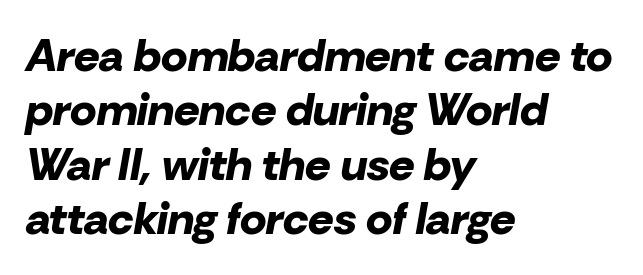
Q: Is the text bold? A: Yes.
Q: Is the text italic (slanted)? A: Yes, it leans right by about 10 degrees.
Q: Is the text underlined? A: No.
Q: How is the paragraph aligned? A: Left-aligned.
Q: Is the spacing between letters normal or unusually wide? A: Normal.
Q: Width (condensed, normal, or wide)? A: Normal.
Q: Stroke contrast? A: Low.
Q: x-height? A: Medium.
Q: Monospaced? A: No.
